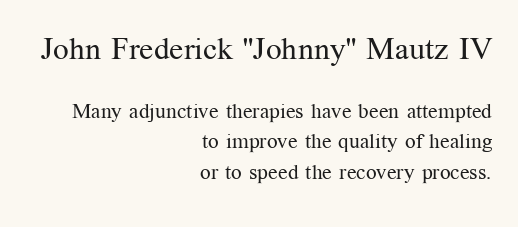
No word sits above an underline. The typeface has the unassuming heft of standard copy or less. Characters follow at the spacing the type designer built in. Ascenders rise straight up at ninety degrees. Line ends are locked; line starts wander. The font family rendered here belongs to the serif group.
